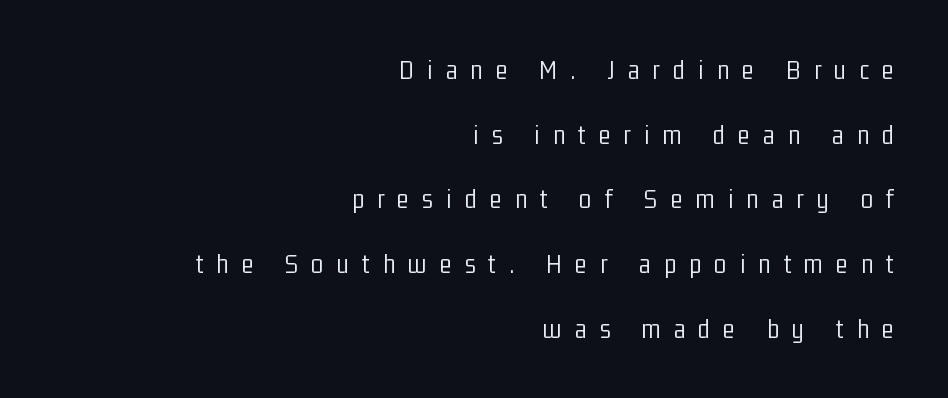
Q: Is the text bold? A: No.
Q: Is the text italic (slanted)? A: No, it is upright.
Q: Is the typeface a serif or a sans-serif typeface? A: Sans-serif.
Q: Is the text underlined? A: No.
Q: How is the paragraph aligned? A: Right-aligned.
Q: Is the spacing between letters normal or unusually wide? A: Unusually wide.
Q: Is the spacing between lines tight, normal or loose? A: Loose.
Q: Width (condensed, normal, or wide)? A: Condensed.
Q: Stroke contrast? A: Low.
Q: x-height? A: Medium.
Q: Monospaced? A: No.
